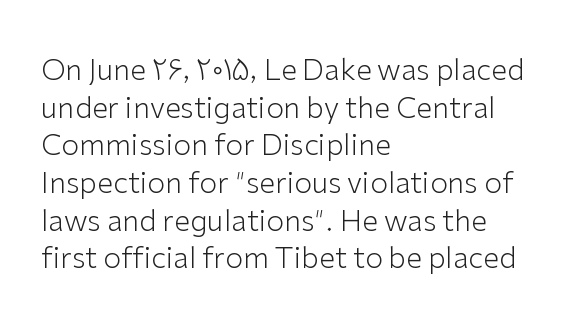
The image shows 29 px light sans-serif type, upright; set left-aligned, normal line spacing (1.3x), normal letter spacing, not underlined; low stroke contrast and a medium x-height.
